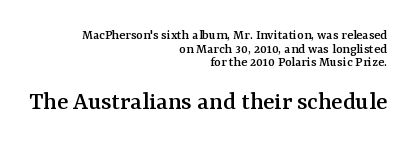
{"italic": "no", "underline": "no", "align": "right", "line_spacing": "tight", "line_spacing_ratio": 0.97, "letter_spacing": "normal", "letter_spacing_em": 0.0, "larger_block": "second", "size_ratio": 1.86, "glyph_px": 26}
